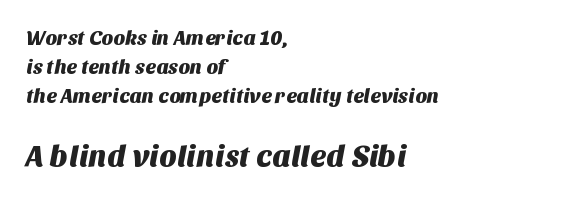
Teacher's note: observe the even left margin — that is flush-left alignment. Descenders are the only things crossing below the line. Looks like regular typesetting: each glyph gets only the width it needs. One glance says typical: line gaps are just what's usual. The face used here is a sans, in the tradition of grotesques and geometrics.
